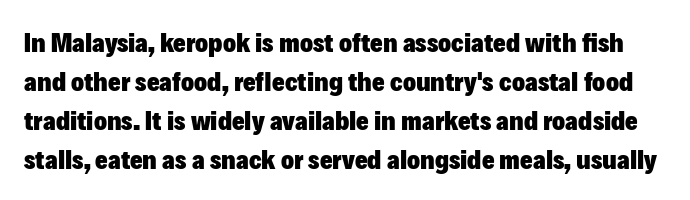
{"italic": "no", "bold": "yes", "underline": "no", "line_spacing": "normal", "line_spacing_ratio": 1.45, "letter_spacing": "normal", "letter_spacing_em": 0.0, "glyph_px": 27}
